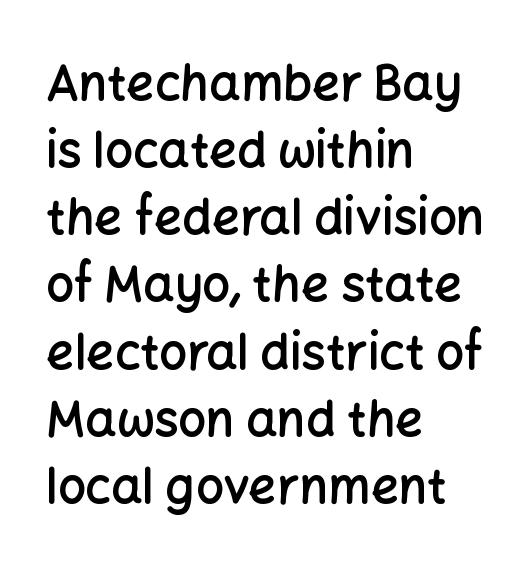
Q: Is the text bold? A: Semi-bold.
Q: Is the text italic (slanted)? A: No, it is upright.
Q: Is the typeface a serif or a sans-serif typeface? A: Sans-serif.
Q: Is the text underlined? A: No.
Q: How is the paragraph aligned? A: Left-aligned.
Q: Is the spacing between letters normal or unusually wide? A: Normal.
Q: Is the spacing between lines tight, normal or loose? A: Normal.
Q: Width (condensed, normal, or wide)? A: Normal.
Q: Stroke contrast? A: Low.
Q: x-height? A: Medium.
Q: Monospaced? A: No.
